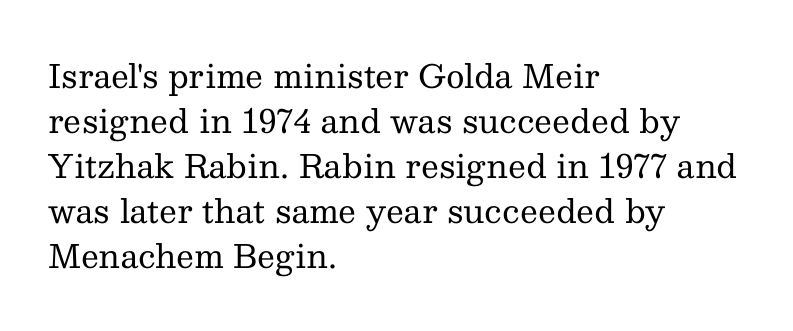
Q: Is the text bold? A: No.
Q: Is the text italic (slanted)? A: No, it is upright.
Q: Is the typeface a serif or a sans-serif typeface? A: Serif.
Q: Is the text underlined? A: No.
Q: How is the paragraph aligned? A: Left-aligned.
Q: Is the spacing between letters normal or unusually wide? A: Normal.
Q: Is the spacing between lines tight, normal or loose? A: Normal.
Q: Width (condensed, normal, or wide)? A: Normal.
Q: Stroke contrast? A: Medium.
Q: x-height? A: Medium.
Q: Monospaced? A: No.
